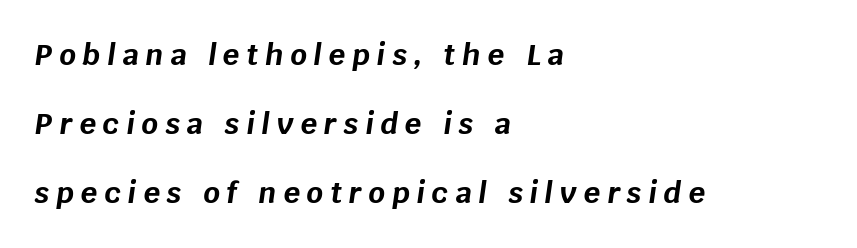
Q: Is the text bold? A: Yes.
Q: Is the text italic (slanted)? A: Yes, it leans right by about 8 degrees.
Q: Is the text underlined? A: No.
Q: How is the paragraph aligned? A: Left-aligned.
Q: Is the spacing between letters normal or unusually wide? A: Unusually wide.
Q: Is the spacing between lines tight, normal or loose? A: Loose.
Q: Width (condensed, normal, or wide)? A: Normal.
Q: Stroke contrast? A: Low.
Q: x-height? A: Large.
Q: Monospaced? A: No.
